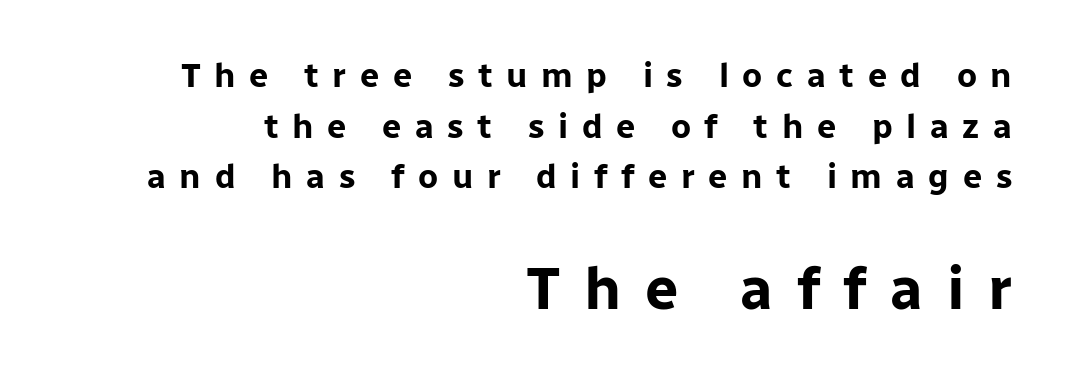
The image shows 59 px bold sans-serif type, upright; set right-aligned, normal line spacing (1.49x), unusually wide letter spacing (+0.4 em), not underlined; the second (bottom) block is 1.74x larger; low stroke contrast and a medium x-height.
